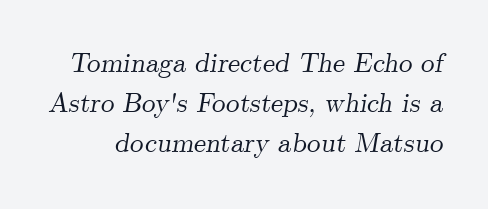
Q: Is the text italic (slanted)? A: Yes, it leans right by about 9 degrees.
Q: Is the text underlined? A: No.
Q: Is the spacing between letters normal or unusually wide? A: Normal.
Q: Is the spacing between lines tight, normal or loose? A: Normal.
